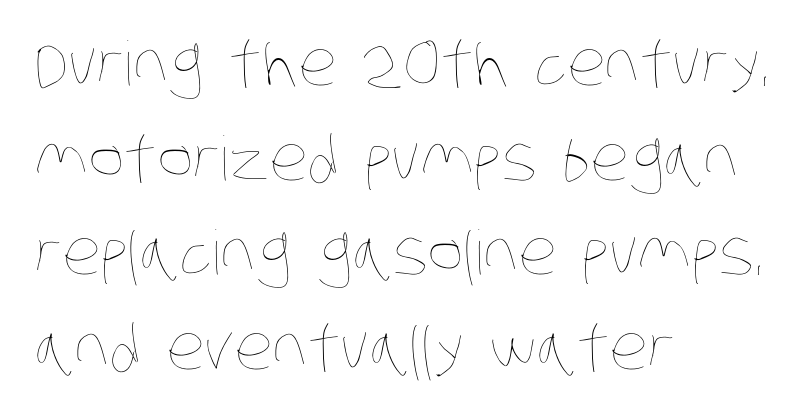
Q: Is the text bold? A: No.
Q: Is the text underlined? A: No.
Q: How is the paragraph aligned? A: Left-aligned.
Q: Is the spacing between letters normal or unusually wide? A: Normal.
Q: Is the spacing between lines tight, normal or loose? A: Normal.
Q: Width (condensed, normal, or wide)? A: Condensed.
Q: Stroke contrast? A: Low.
Q: x-height? A: Large.
Q: Monospaced? A: No.
